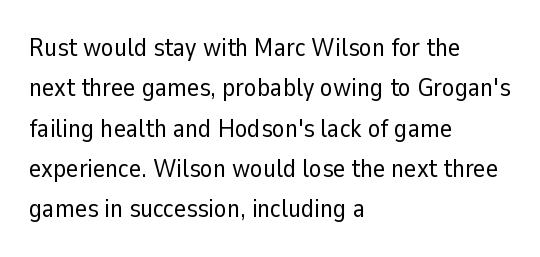
{"italic": "no", "bold": "no", "underline": "no", "align": "left", "line_spacing": "normal", "line_spacing_ratio": 1.55, "letter_spacing": "normal", "letter_spacing_em": 0.0, "glyph_px": 26}
